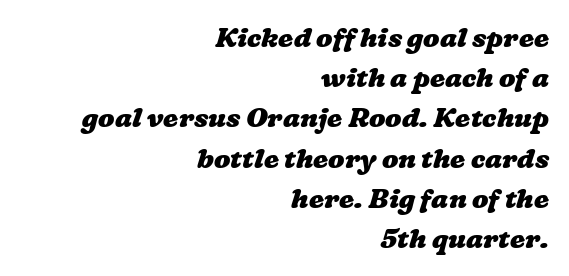
The image shows 27 px bold type; set right-aligned, normal line spacing (1.49x), normal letter spacing, not underlined.
